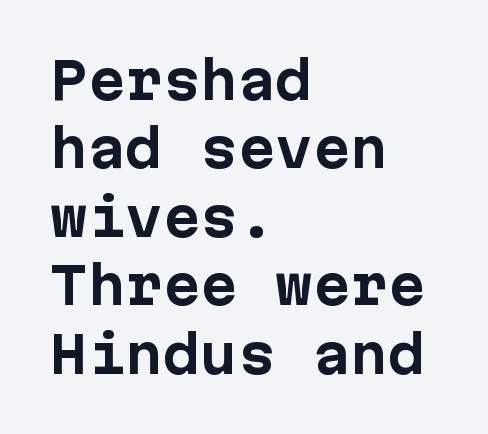
The strip under each line holds only bare page. The tracking reads as untouched default to a designer's eye. Nope, no serifs anywhere on these letters. The typesetting leans heavy: a genuine bold. Quick note: not italic, upright. Leading matches the norm, producing a regular column.
